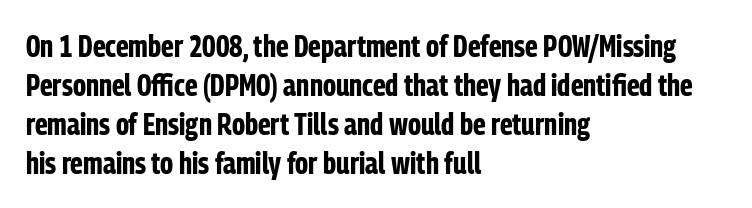
Letters rest on an invisible, unmarked baseline. The lines sit at an ordinary, default distance from one another. This rendering leaves character spacing at its baseline value. Heavy-handed strokes throughout: this text is bold.
